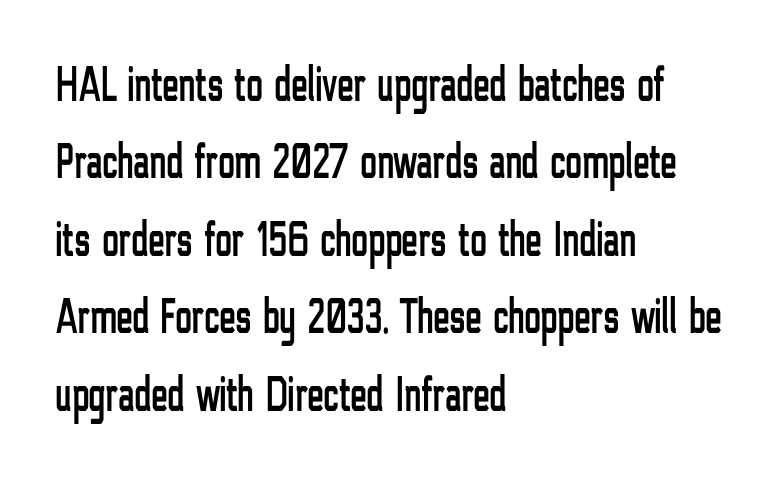
{"serif": "no", "italic": "no", "width": "condensed", "stroke_contrast": "low", "x_height": "medium", "monospaced": "no", "underline": "no", "align": "left", "line_spacing": "normal", "line_spacing_ratio": 1.55, "letter_spacing": "normal", "letter_spacing_em": 0.0, "glyph_px": 50}
